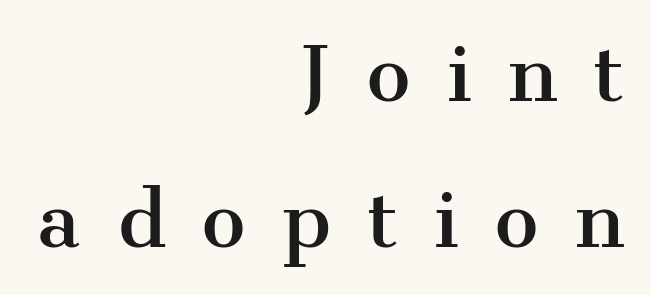
The image shows 74 px serif type, upright; set right-aligned, loose line spacing (1.97x), unusually wide letter spacing (+0.49 em), not underlined; medium stroke contrast and a medium x-height.
